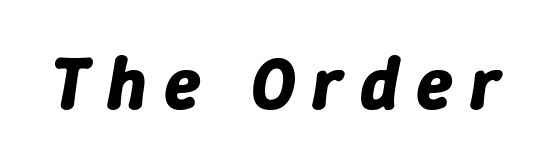
The image shows 74 px bold type, italic (leaning right); set unusually wide letter spacing (+0.23 em), not underlined; low stroke contrast and a medium x-height.
